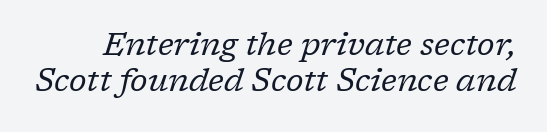
{"serif": "yes", "italic": "yes", "lean": "right", "slant_degrees": 17, "bold": "no", "weight": "regular", "width": "normal", "stroke_contrast": "low", "x_height": "medium", "monospaced": "no", "underline": "no", "line_spacing": "tight", "line_spacing_ratio": 1.13, "letter_spacing": "normal", "letter_spacing_em": 0.0, "glyph_px": 32}
